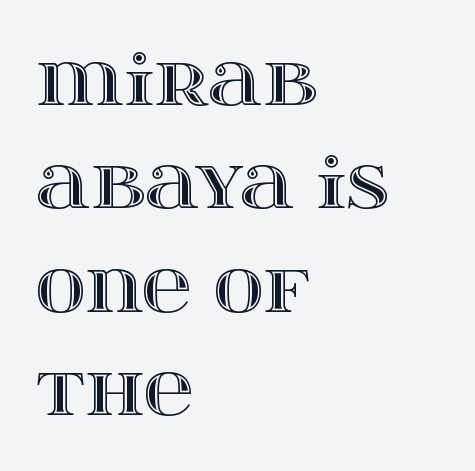
Q: Is the text italic (slanted)? A: No, it is upright.
Q: Is the text underlined? A: No.
Q: How is the paragraph aligned? A: Left-aligned.
Q: Is the spacing between letters normal or unusually wide? A: Normal.
Q: Is the spacing between lines tight, normal or loose? A: Normal.
Q: Width (condensed, normal, or wide)? A: Wide.
Q: x-height? A: Large.
Q: Monospaced? A: No.
